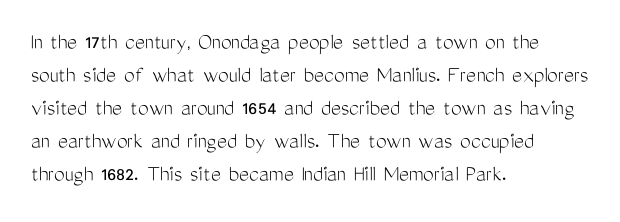
Q: Is the text bold? A: No.
Q: Is the text italic (slanted)? A: No, it is upright.
Q: Is the text underlined? A: No.
Q: How is the paragraph aligned? A: Left-aligned.
Q: Is the spacing between letters normal or unusually wide? A: Normal.
Q: Is the spacing between lines tight, normal or loose? A: Normal.
